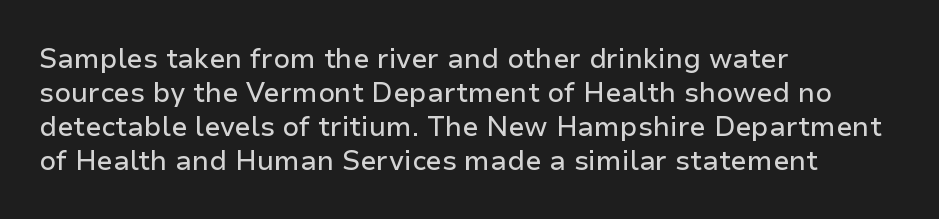
{"italic": "no", "underline": "no", "align": "left", "line_spacing": "normal", "line_spacing_ratio": 1.26, "letter_spacing": "normal", "letter_spacing_em": 0.0, "glyph_px": 27}
